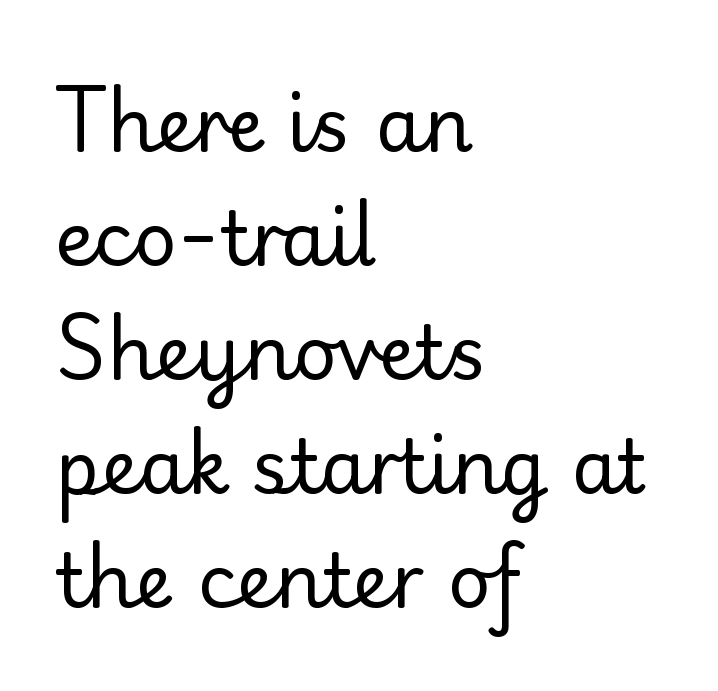
The rendering uses a moderate line-height, typical for paragraphs. The passage shown has conventional tracking throughout. Vertical strokes here are truly vertical. The setting favours the left margin, as ordinary paragraphs usually do. Underline: absent. Character widths vary here, with narrow letters taking less room than wide ones.
